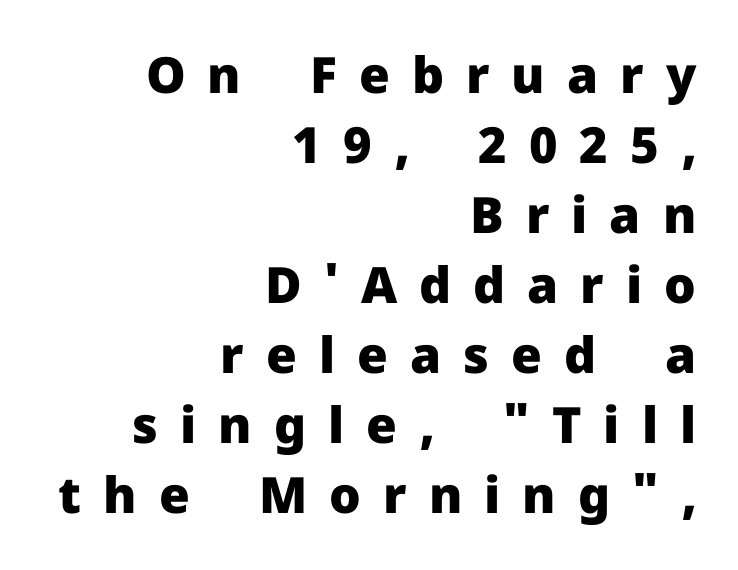
{"serif": "no", "italic": "no", "bold": "yes", "weight": "heavy", "width": "normal", "stroke_contrast": "low", "x_height": "medium", "monospaced": "no", "underline": "no", "align": "right", "line_spacing": "normal", "line_spacing_ratio": 1.4, "letter_spacing": "wide", "letter_spacing_em": 0.44, "glyph_px": 50}
